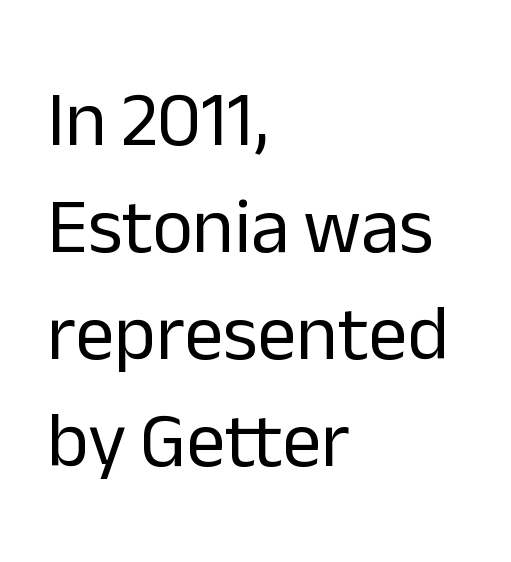
The image shows 78 px regular-weight sans-serif type, upright; set left-aligned, normal line spacing (1.37x), normal letter spacing, not underlined; low stroke contrast and a medium x-height.
